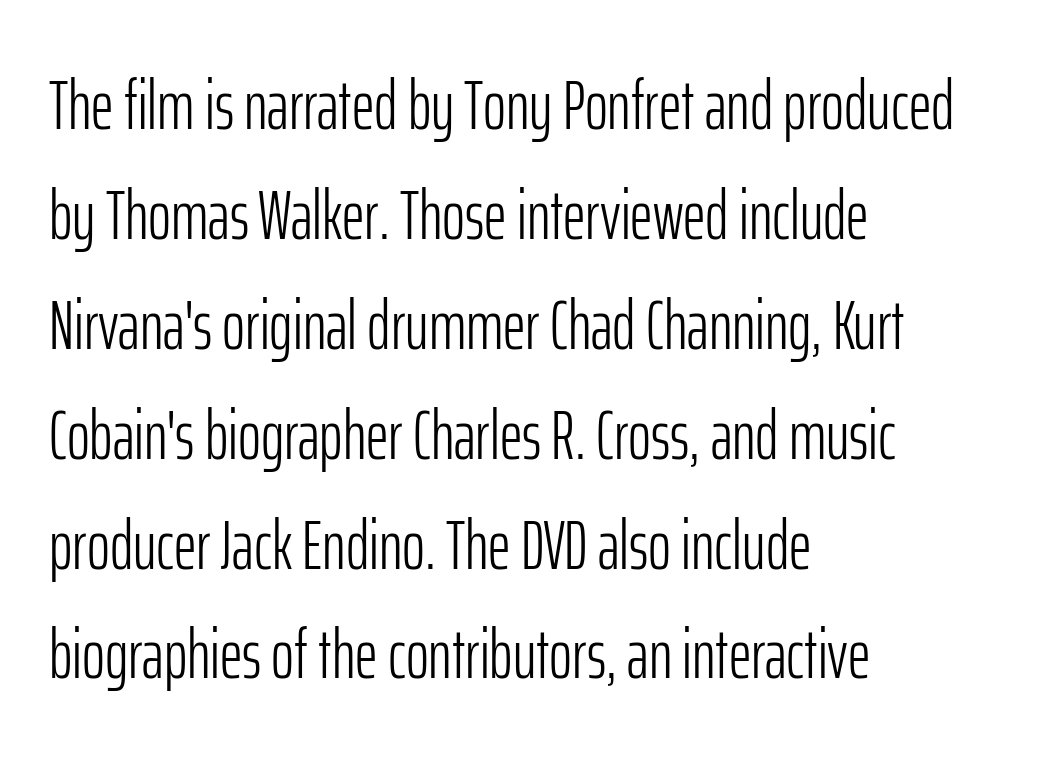
The image shows 70 px light, condensed sans-serif type, upright; set left-aligned, normal line spacing (1.57x), normal letter spacing, not underlined; low stroke contrast and a medium x-height.
